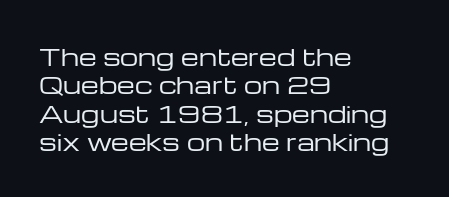
The image shows 23 px text type, upright; set left-aligned, line spacing 1.23x, normal letter spacing, not underlined.
